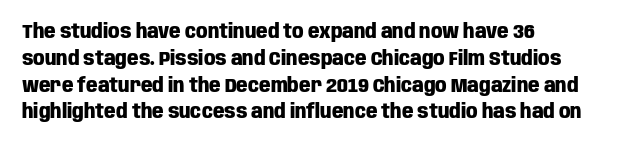
Q: Is the text bold? A: Yes.
Q: Is the text italic (slanted)? A: No, it is upright.
Q: Is the text underlined? A: No.
Q: How is the paragraph aligned? A: Left-aligned.
Q: Is the spacing between letters normal or unusually wide? A: Normal.
Q: Is the spacing between lines tight, normal or loose? A: Normal.
